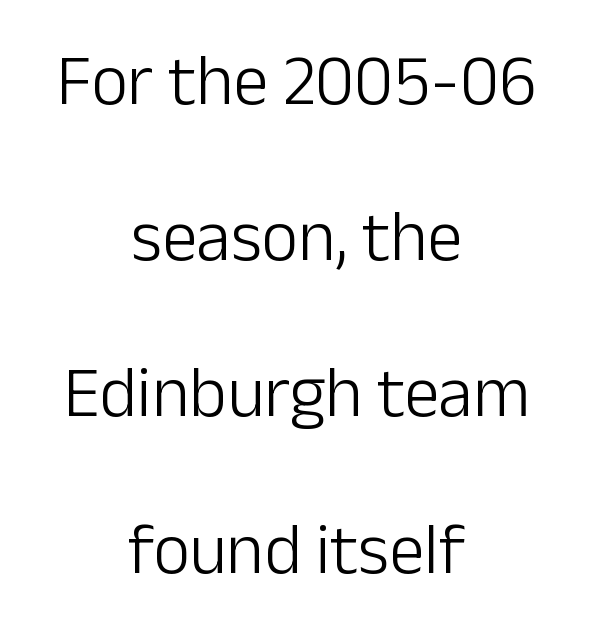
Q: Is the text bold? A: No.
Q: Is the text italic (slanted)? A: No, it is upright.
Q: Is the typeface a serif or a sans-serif typeface? A: Sans-serif.
Q: Is the text underlined? A: No.
Q: How is the paragraph aligned? A: Centered.
Q: Is the spacing between letters normal or unusually wide? A: Normal.
Q: Is the spacing between lines tight, normal or loose? A: Loose.
Q: Width (condensed, normal, or wide)? A: Normal.
Q: Stroke contrast? A: Low.
Q: x-height? A: Medium.
Q: Monospaced? A: No.
